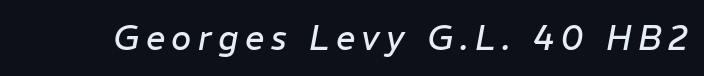
{"italic": "yes", "lean": "right", "slant_degrees": 11, "bold": "no", "weight": "regular", "width": "normal", "stroke_contrast": "low", "x_height": "medium", "monospaced": "no", "underline": "no", "glyph_px": 34}
